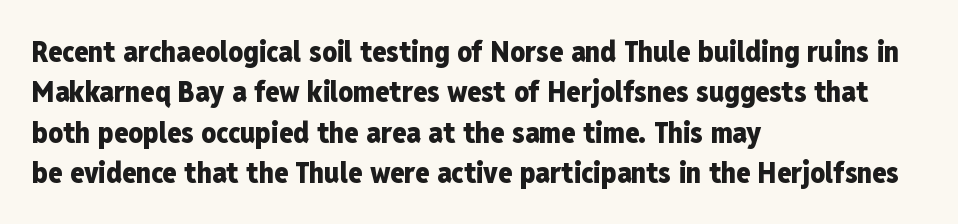
I'd describe the lettering as bold — thick and assertive. Stroke terminals: plain, sans-serif. The glyphs are unaccompanied by any horizontal stroke below them. Spacing verdict: proportional, widths tailored to each character.
